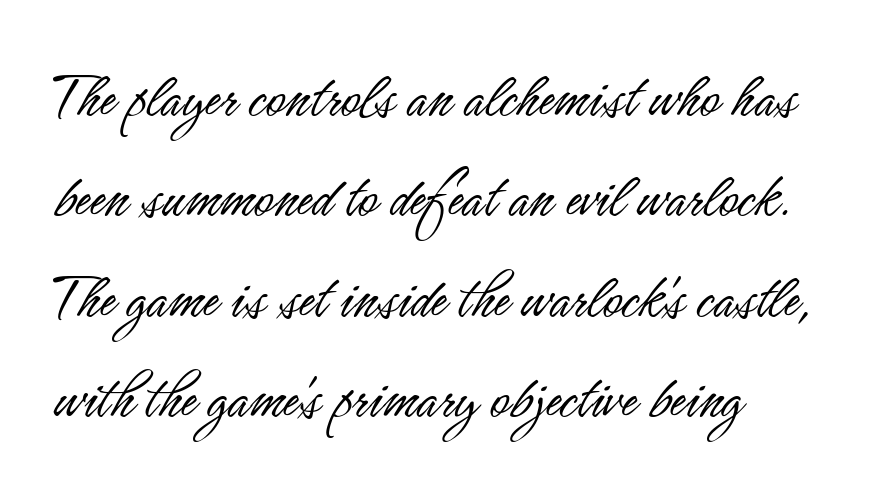
{"serif": "no", "bold": "no", "weight": "light", "width": "condensed", "stroke_contrast": "low", "x_height": "small", "monospaced": "no", "underline": "no", "align": "left", "line_spacing": "normal", "line_spacing_ratio": 1.52, "letter_spacing": "normal", "letter_spacing_em": 0.0, "glyph_px": 66}
